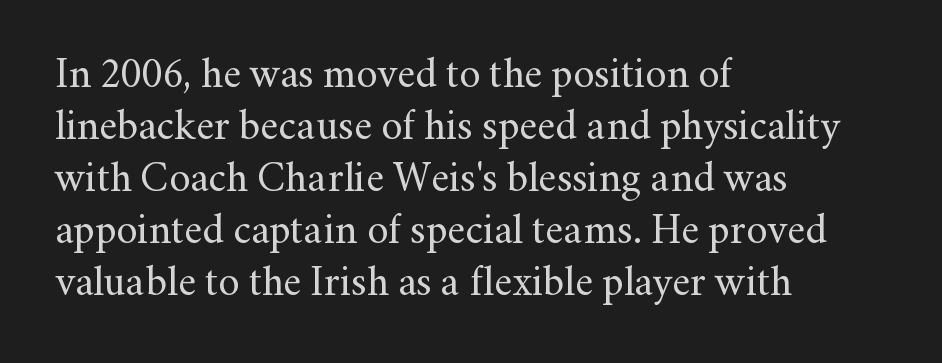
Q: Is the text bold? A: No.
Q: Is the text italic (slanted)? A: No, it is upright.
Q: Is the typeface a serif or a sans-serif typeface? A: Serif.
Q: Is the text underlined? A: No.
Q: How is the paragraph aligned? A: Left-aligned.
Q: Is the spacing between letters normal or unusually wide? A: Normal.
Q: Width (condensed, normal, or wide)? A: Normal.
Q: Stroke contrast? A: Medium.
Q: x-height? A: Small.
Q: Monospaced? A: No.
